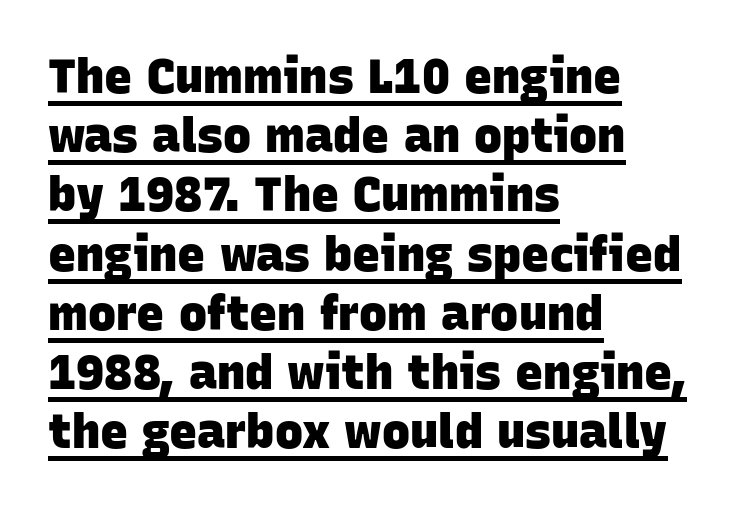
Q: Is the text bold? A: Yes.
Q: Is the typeface a serif or a sans-serif typeface? A: Sans-serif.
Q: Is the text underlined? A: Yes.
Q: How is the paragraph aligned? A: Left-aligned.
Q: Is the spacing between letters normal or unusually wide? A: Normal.
Q: Is the spacing between lines tight, normal or loose? A: Normal.
Q: Width (condensed, normal, or wide)? A: Normal.
Q: Stroke contrast? A: Low.
Q: x-height? A: Large.
Q: Monospaced? A: No.
